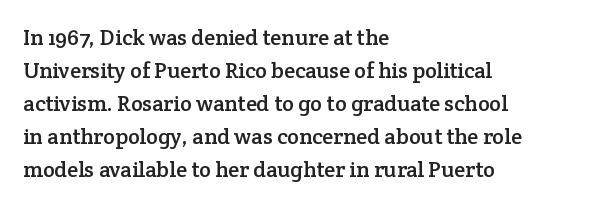
{"italic": "no", "underline": "no", "align": "left", "line_spacing": "normal", "line_spacing_ratio": 1.5, "letter_spacing": "normal", "letter_spacing_em": 0.0, "glyph_px": 22}
